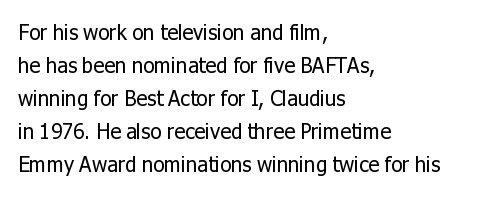
{"italic": "no", "bold": "no", "underline": "no", "align": "left", "line_spacing": "normal", "line_spacing_ratio": 1.57, "letter_spacing": "normal", "letter_spacing_em": 0.0, "glyph_px": 21}
